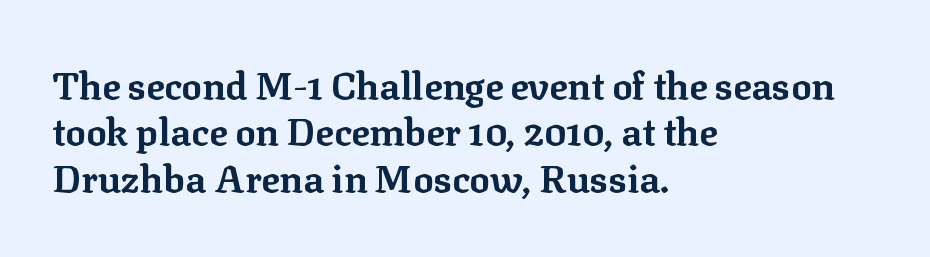
Q: Is the text bold? A: Yes.
Q: Is the text italic (slanted)? A: No, it is upright.
Q: Is the typeface a serif or a sans-serif typeface? A: Serif.
Q: Is the text underlined? A: No.
Q: How is the paragraph aligned? A: Left-aligned.
Q: Is the spacing between letters normal or unusually wide? A: Normal.
Q: Width (condensed, normal, or wide)? A: Normal.
Q: Stroke contrast? A: Low.
Q: x-height? A: Medium.
Q: Monospaced? A: No.
